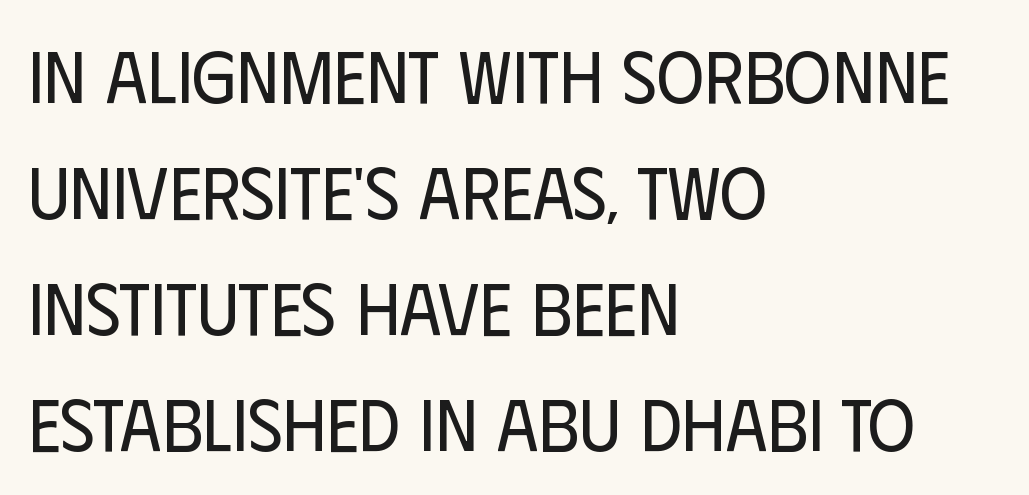
Nothing unusual about the tracking: characters are spaced as the font intends. Nope, no serifs anywhere on these letters. Check under the words: just untouched page. Regarding leading, the lines here are spaced in the standard way.
